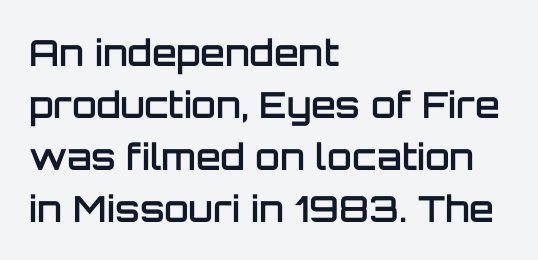
Q: Is the text bold? A: Semi-bold.
Q: Is the text italic (slanted)? A: No, it is upright.
Q: Is the typeface a serif or a sans-serif typeface? A: Sans-serif.
Q: Is the text underlined? A: No.
Q: How is the paragraph aligned? A: Left-aligned.
Q: Is the spacing between letters normal or unusually wide? A: Normal.
Q: Is the spacing between lines tight, normal or loose? A: Normal.
Q: Width (condensed, normal, or wide)? A: Normal.
Q: Stroke contrast? A: Low.
Q: x-height? A: Large.
Q: Monospaced? A: No.
